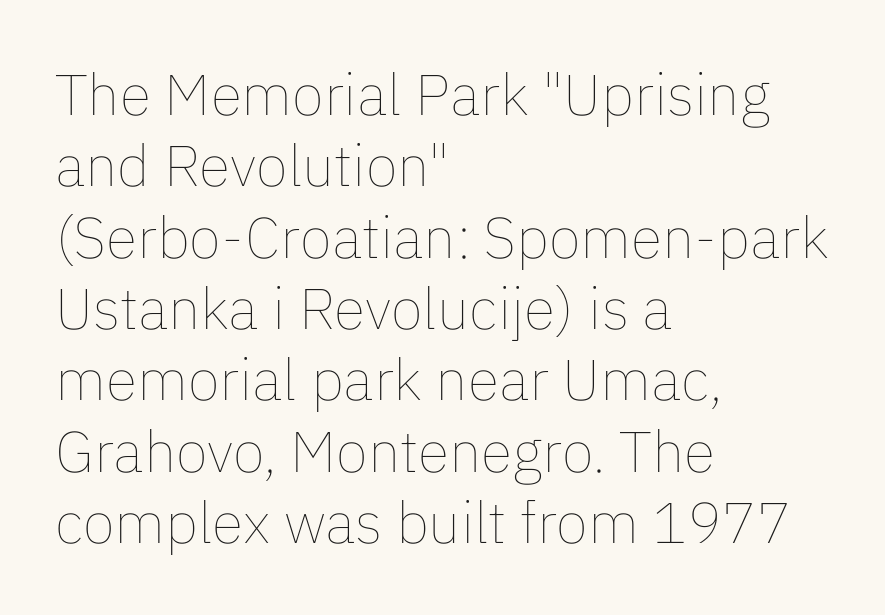
{"italic": "no", "bold": "no", "weight": "thin", "width": "normal", "stroke_contrast": "low", "x_height": "medium", "monospaced": "no", "underline": "no", "align": "left", "line_spacing_ratio": 1.23, "letter_spacing": "normal", "letter_spacing_em": 0.0, "glyph_px": 58}
